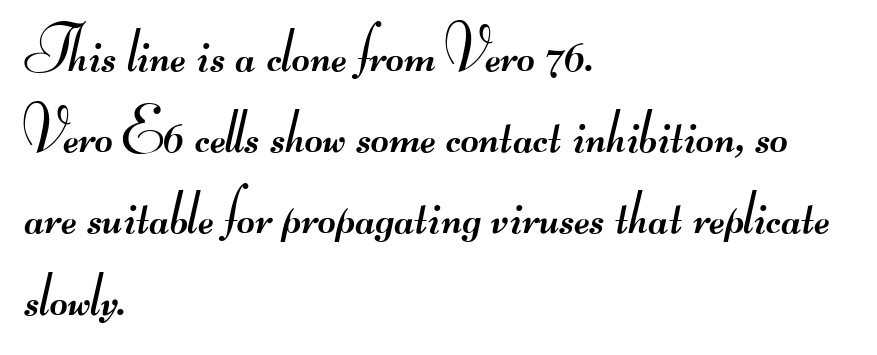
{"serif": "no", "bold": "no", "weight": "regular", "width": "wide", "stroke_contrast": "medium", "monospaced": "no", "underline": "no", "align": "left", "line_spacing": "normal", "line_spacing_ratio": 1.31, "letter_spacing": "normal", "letter_spacing_em": 0.0, "glyph_px": 62}
